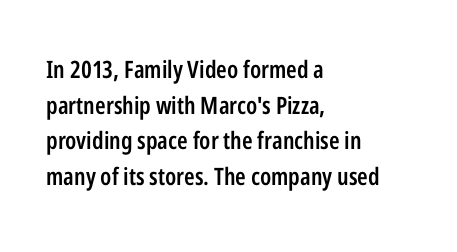
{"italic": "no", "bold": "semi", "underline": "no", "align": "left", "line_spacing": "normal", "line_spacing_ratio": 1.48, "letter_spacing": "normal", "letter_spacing_em": 0.0, "glyph_px": 24}
